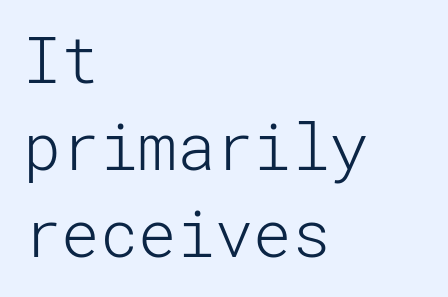
Q: Is the text bold? A: No.
Q: Is the text italic (slanted)? A: No, it is upright.
Q: Is the typeface a serif or a sans-serif typeface? A: Sans-serif.
Q: Is the text underlined? A: No.
Q: How is the paragraph aligned? A: Left-aligned.
Q: Is the spacing between letters normal or unusually wide? A: Normal.
Q: Is the spacing between lines tight, normal or loose? A: Normal.
Q: Width (condensed, normal, or wide)? A: Normal.
Q: Stroke contrast? A: Low.
Q: x-height? A: Medium.
